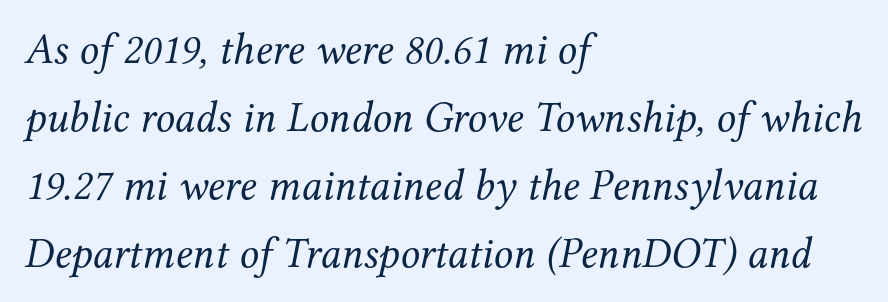
The image shows 43 px regular-weight serif type, italic (leaning right); set left-aligned, normal line spacing (1.58x), normal letter spacing, not underlined; medium stroke contrast and a medium x-height.
